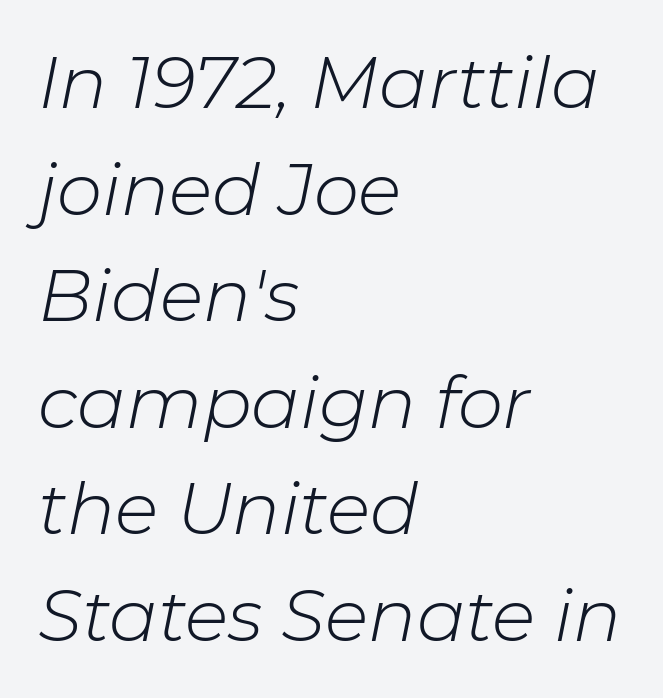
Q: Is the text bold? A: No.
Q: Is the text italic (slanted)? A: Yes, it leans right by about 11 degrees.
Q: Is the text underlined? A: No.
Q: How is the paragraph aligned? A: Left-aligned.
Q: Is the spacing between letters normal or unusually wide? A: Normal.
Q: Is the spacing between lines tight, normal or loose? A: Normal.
Q: Width (condensed, normal, or wide)? A: Normal.
Q: Stroke contrast? A: Low.
Q: x-height? A: Medium.
Q: Monospaced? A: No.
